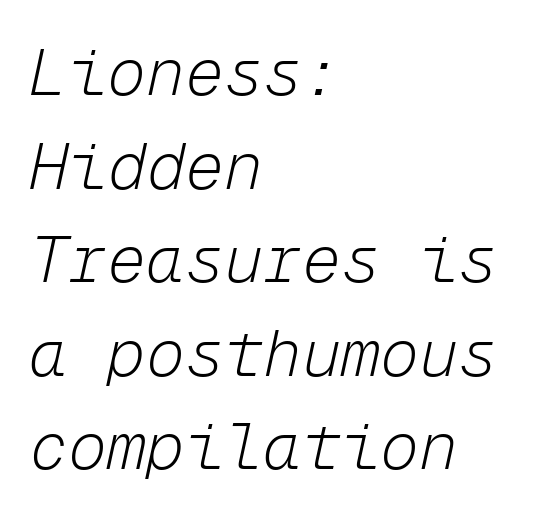
The image shows 65 px light type, italic (leaning right), monospaced; set left-aligned, normal line spacing (1.44x), normal letter spacing, not underlined; low stroke contrast and a medium x-height.
